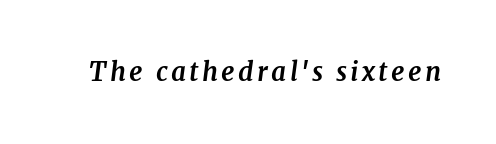
The image shows 26 px bold type, italic (leaning right); set not underlined.
